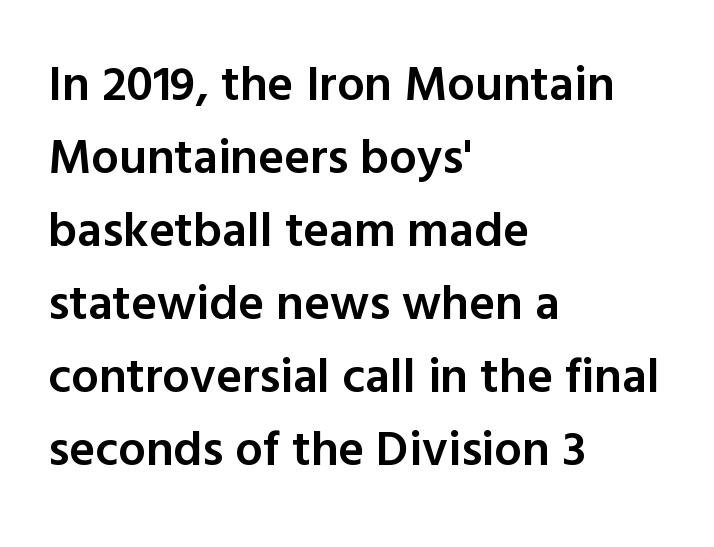
Q: Is the text bold? A: Semi-bold.
Q: Is the text italic (slanted)? A: No, it is upright.
Q: Is the typeface a serif or a sans-serif typeface? A: Sans-serif.
Q: Is the text underlined? A: No.
Q: How is the paragraph aligned? A: Left-aligned.
Q: Is the spacing between letters normal or unusually wide? A: Normal.
Q: Is the spacing between lines tight, normal or loose? A: Normal.
Q: Width (condensed, normal, or wide)? A: Normal.
Q: x-height? A: Medium.
Q: Monospaced? A: No.
